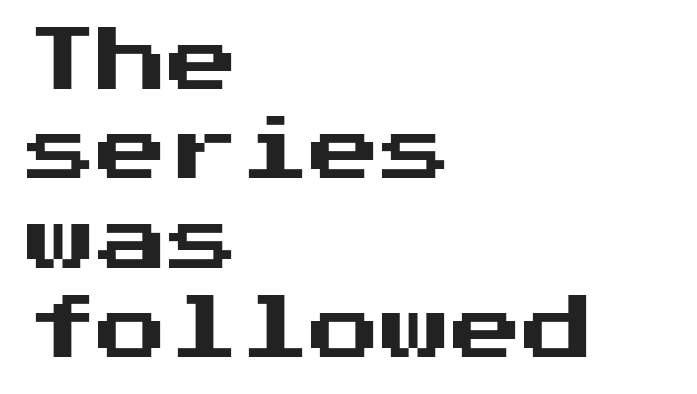
{"serif": "no", "italic": "no", "width": "normal", "stroke_contrast": "medium", "x_height": "medium", "underline": "no", "align": "left", "line_spacing": "normal", "line_spacing_ratio": 1.26, "letter_spacing": "normal", "letter_spacing_em": 0.0, "glyph_px": 71}
